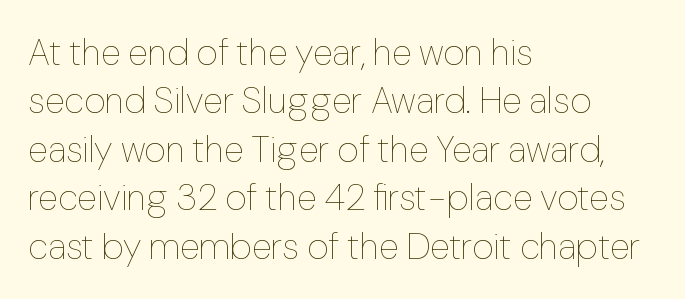
{"italic": "no", "bold": "no", "weight": "thin", "width": "normal", "stroke_contrast": "low", "x_height": "medium", "monospaced": "no", "underline": "no", "align": "left", "line_spacing": "normal", "line_spacing_ratio": 1.31, "letter_spacing": "normal", "letter_spacing_em": 0.0, "glyph_px": 37}
